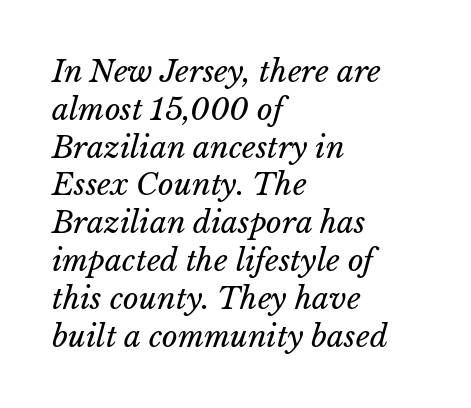
The image shows 30 px regular-weight type, italic (leaning right); set left-aligned, normal line spacing (1.26x), normal letter spacing, not underlined; low stroke contrast and a medium x-height.
